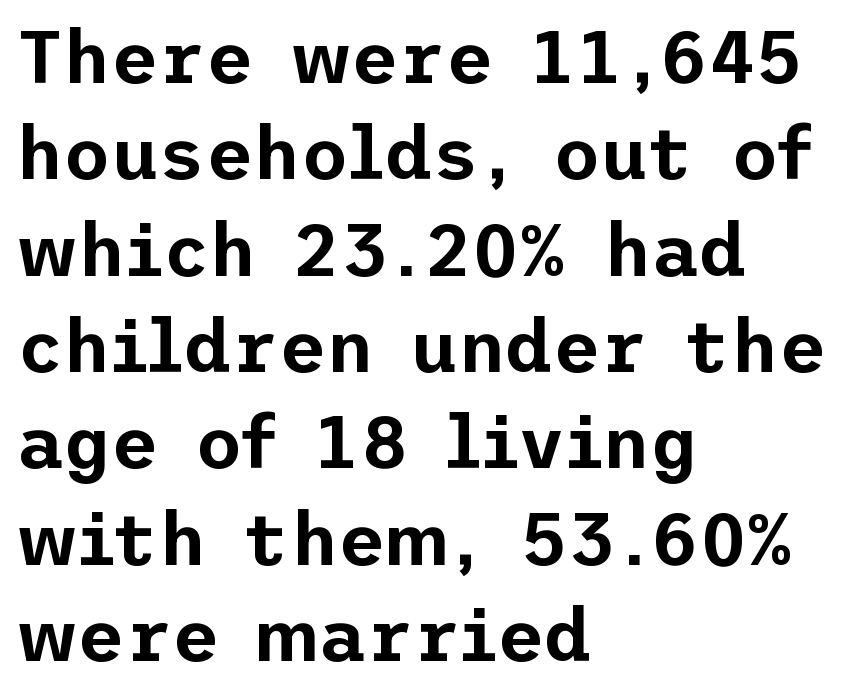
Left-aligned paragraph, ragged on the right. Glyph-to-glyph distance matches everyday printed text. Line spacing here is normal. Notice how the stems are strictly vertical — no italics here. Nope, no serifs anywhere on these letters.
